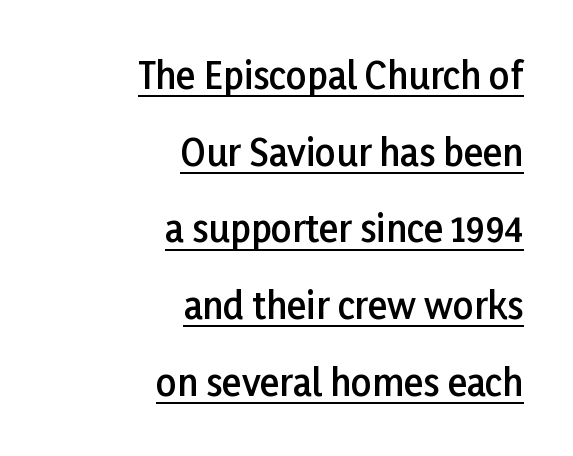
Q: Is the text bold? A: Semi-bold.
Q: Is the text italic (slanted)? A: No, it is upright.
Q: Is the typeface a serif or a sans-serif typeface? A: Sans-serif.
Q: Is the text underlined? A: Yes.
Q: How is the paragraph aligned? A: Right-aligned.
Q: Is the spacing between letters normal or unusually wide? A: Normal.
Q: Is the spacing between lines tight, normal or loose? A: Loose.
Q: Width (condensed, normal, or wide)? A: Normal.
Q: Stroke contrast? A: Low.
Q: x-height? A: Medium.
Q: Monospaced? A: No.
